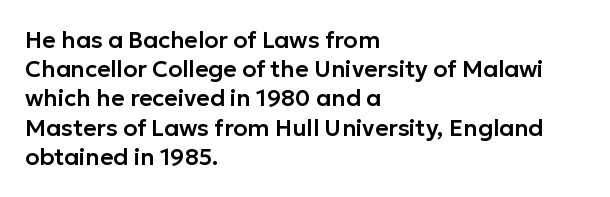
The image shows 23 px text type, upright; set left-aligned, normal line spacing (1.27x), normal letter spacing, not underlined.
